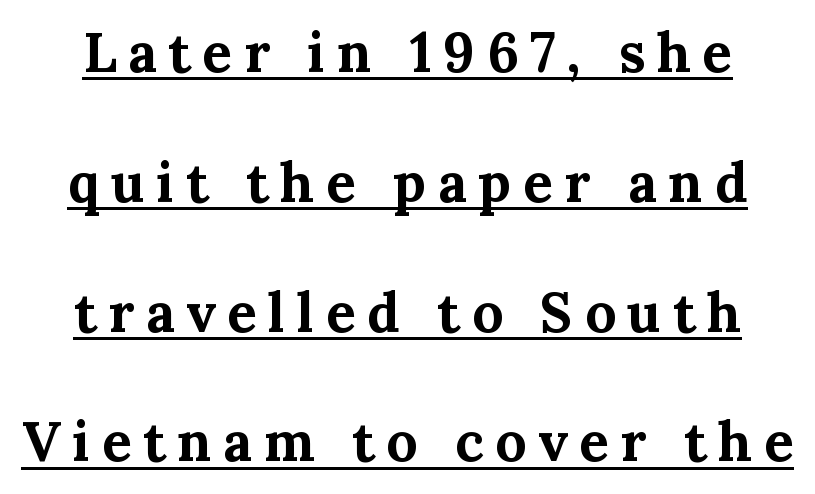
The image shows 55 px bold serif type, upright; set loose line spacing (2.36x), unusually wide letter spacing (+0.21 em), underlined; medium stroke contrast and a medium x-height.
